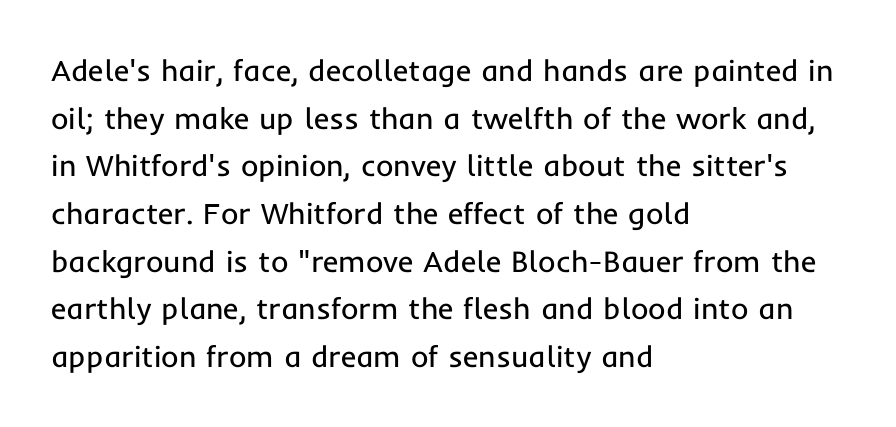
Q: Is the text bold? A: No.
Q: Is the text italic (slanted)? A: No, it is upright.
Q: Is the typeface a serif or a sans-serif typeface? A: Sans-serif.
Q: Is the text underlined? A: No.
Q: How is the paragraph aligned? A: Left-aligned.
Q: Is the spacing between letters normal or unusually wide? A: Normal.
Q: Is the spacing between lines tight, normal or loose? A: Normal.
Q: Width (condensed, normal, or wide)? A: Normal.
Q: Stroke contrast? A: Low.
Q: x-height? A: Medium.
Q: Monospaced? A: No.
